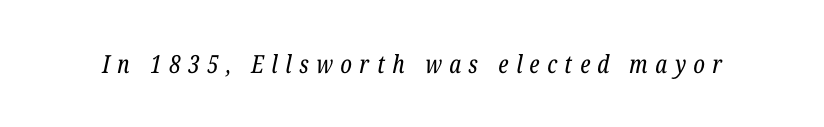
{"italic": "yes", "lean": "right", "slant_degrees": 12, "bold": "no", "underline": "no", "letter_spacing": "wide", "letter_spacing_em": 0.3, "glyph_px": 25}
